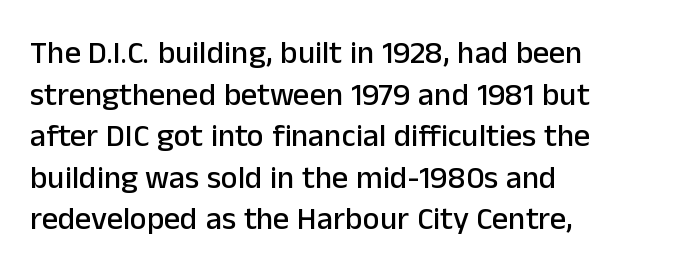
The image shows 32 px sans-serif type, upright; set left-aligned, normal line spacing (1.3x), normal letter spacing, not underlined; low stroke contrast and a medium x-height.
